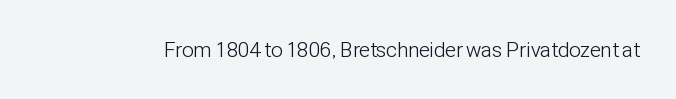
Q: Is the text bold? A: No.
Q: Is the text italic (slanted)? A: No, it is upright.
Q: Is the text underlined? A: No.
Q: Is the spacing between letters normal or unusually wide? A: Normal.
